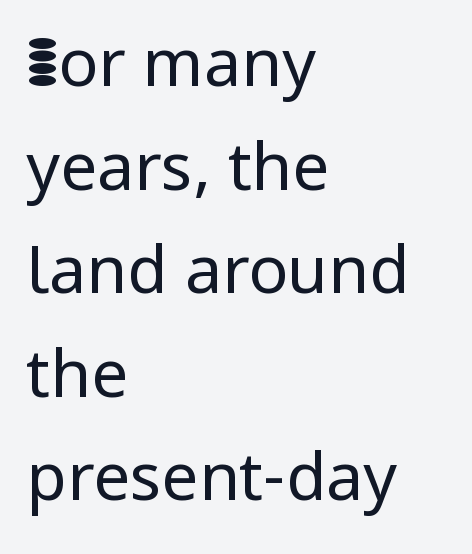
Q: Is the text bold? A: No.
Q: Is the text italic (slanted)? A: No, it is upright.
Q: Is the typeface a serif or a sans-serif typeface? A: Sans-serif.
Q: Is the text underlined? A: No.
Q: How is the paragraph aligned? A: Left-aligned.
Q: Is the spacing between letters normal or unusually wide? A: Normal.
Q: Is the spacing between lines tight, normal or loose? A: Normal.
Q: Width (condensed, normal, or wide)? A: Normal.
Q: Stroke contrast? A: Low.
Q: x-height? A: Medium.
Q: Monospaced? A: No.
